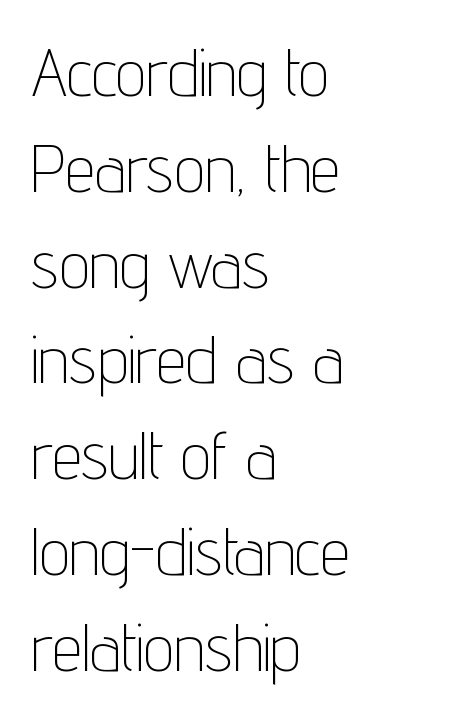
The image shows 67 px thin, condensed sans-serif type, upright; set left-aligned, normal line spacing (1.43x), normal letter spacing, not underlined; low stroke contrast and a medium x-height.
